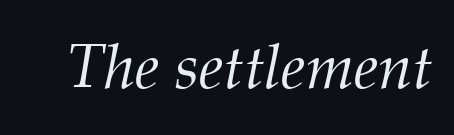
Q: Is the text bold? A: No.
Q: Is the text italic (slanted)? A: Yes, it leans right by about 12 degrees.
Q: Is the typeface a serif or a sans-serif typeface? A: Serif.
Q: Is the text underlined? A: No.
Q: Is the spacing between letters normal or unusually wide? A: Normal.
Q: Width (condensed, normal, or wide)? A: Normal.
Q: Stroke contrast? A: Medium.
Q: x-height? A: Medium.
Q: Monospaced? A: No.
